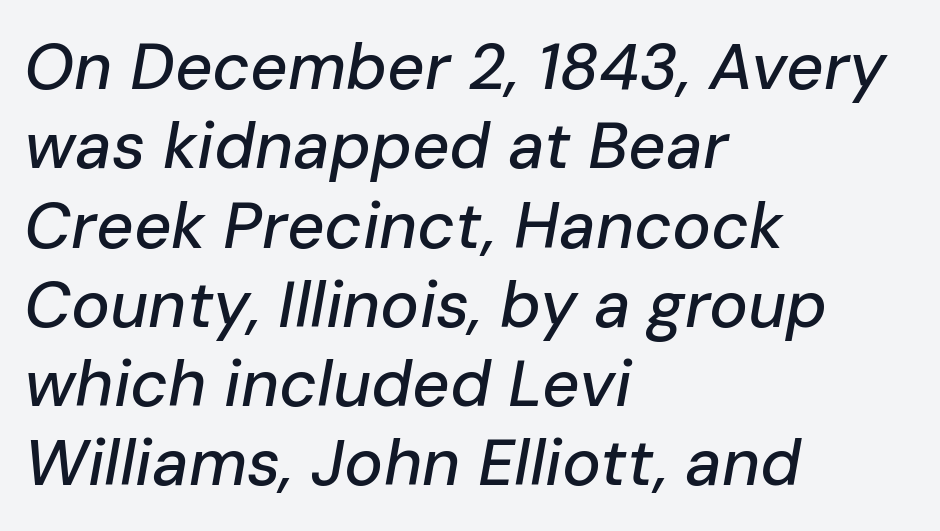
The image shows 65 px text type, italic (leaning right); set left-aligned, line spacing 1.22x, normal letter spacing, not underlined; low stroke contrast and a medium x-height.
